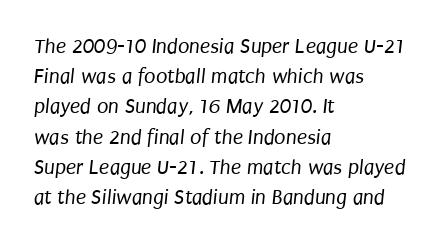
The image shows 21 px text type; set left-aligned, normal line spacing (1.44x), normal letter spacing, not underlined.
